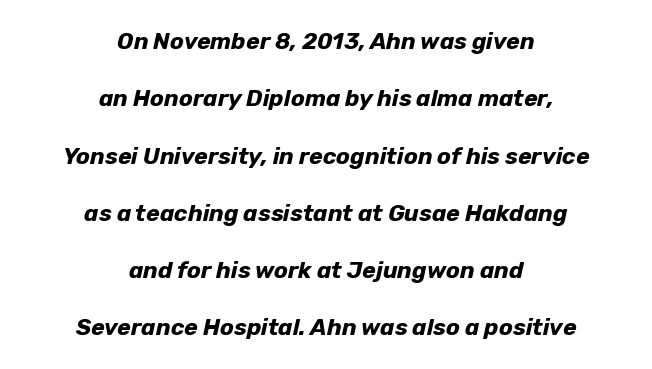
Q: Is the text bold? A: Yes.
Q: Is the text italic (slanted)? A: Yes, it leans right by about 12 degrees.
Q: Is the text underlined? A: No.
Q: How is the paragraph aligned? A: Centered.
Q: Is the spacing between letters normal or unusually wide? A: Normal.
Q: Is the spacing between lines tight, normal or loose? A: Loose.
